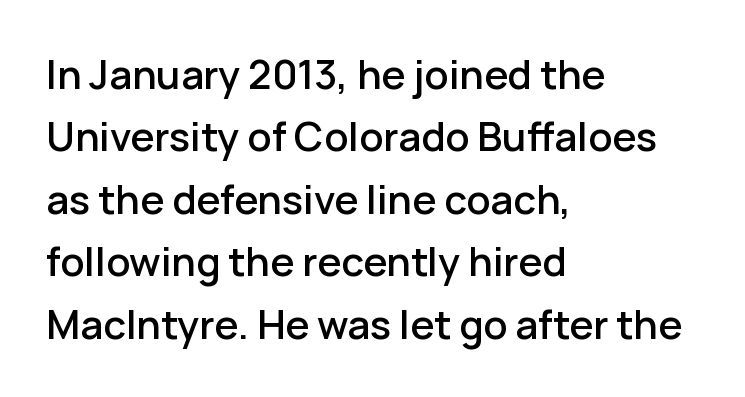
The rows are spaced the way most documents space them. These lines stack with their left ends in a neat column. Think of a printed novel: that variable character pitch is what you see here. The gap between lines stays unmarked. The type is set solid horizontally, with unmodified tracking. Nothing sits at the stroke ends, so this counts as sans-serif.
